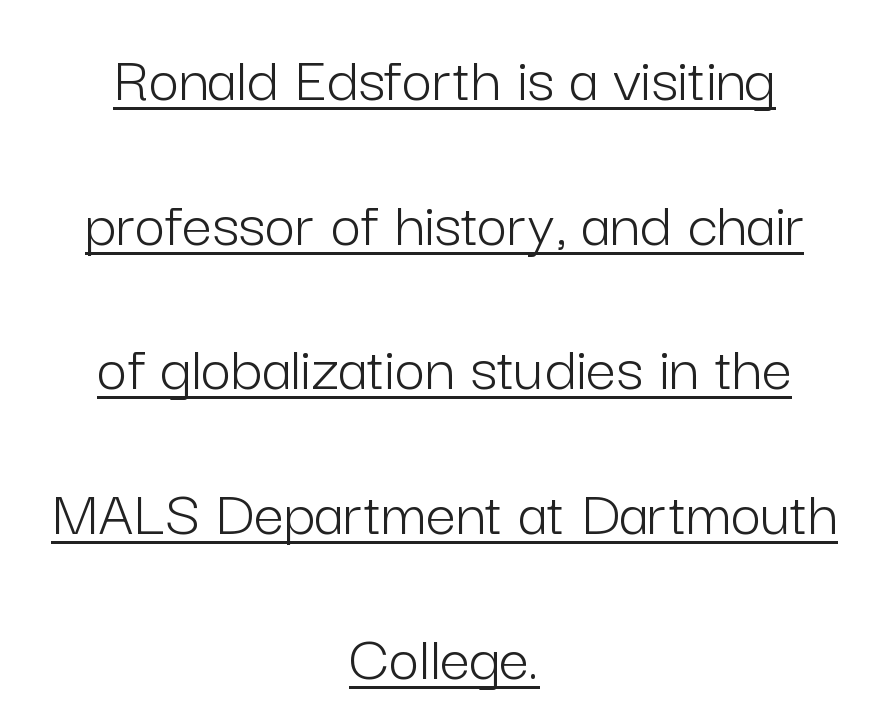
The image shows 67 px light sans-serif type, upright; set centered, loose line spacing (2.16x), normal letter spacing, underlined; low stroke contrast and a medium x-height.
